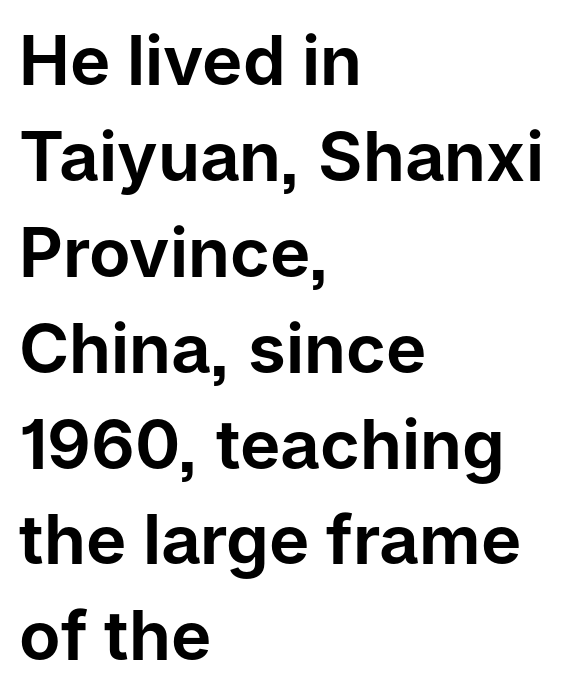
The image shows 68 px sans-serif type, upright; set left-aligned, normal line spacing (1.41x), normal letter spacing, not underlined; low stroke contrast and a medium x-height.
